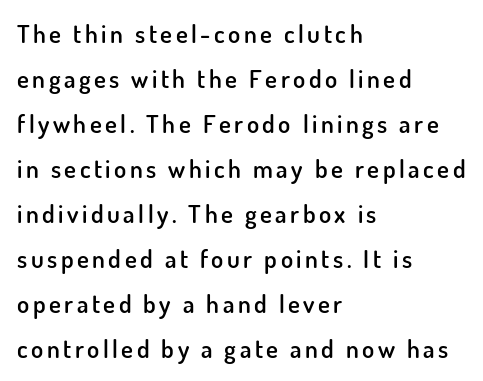
The image shows 25 px text type, upright; set left-aligned, line spacing 1.8x, not underlined.
